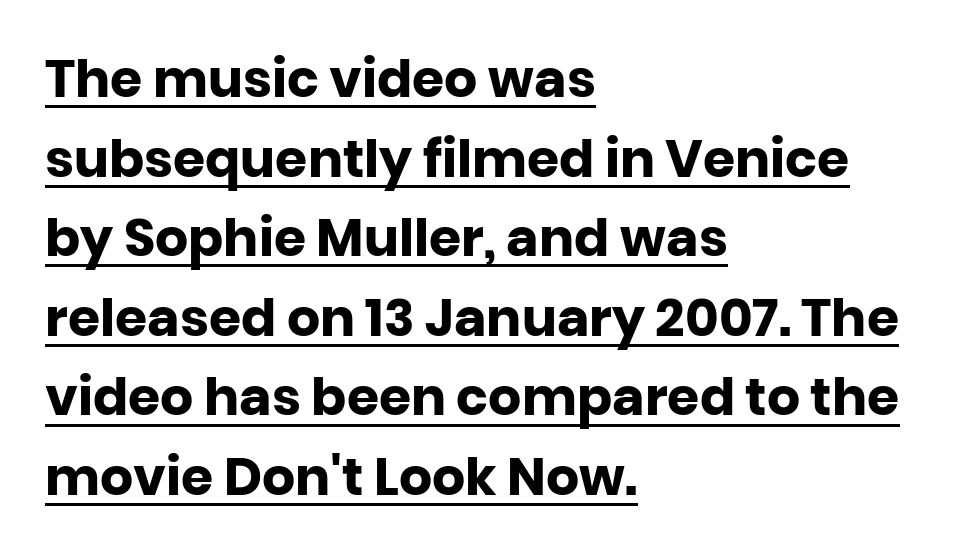
The image shows 52 px heavy sans-serif type, upright; set left-aligned, normal line spacing (1.53x), normal letter spacing, underlined; low stroke contrast and a large x-height.
